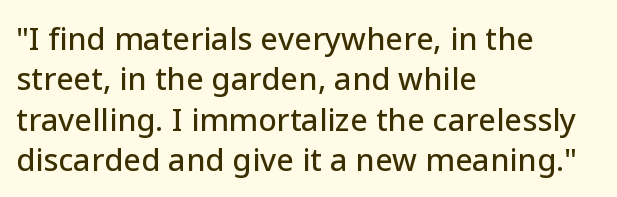
The image shows 31 px sans-serif type, upright; set left-aligned, normal line spacing (1.3x), normal letter spacing, not underlined; low stroke contrast and a medium x-height.
